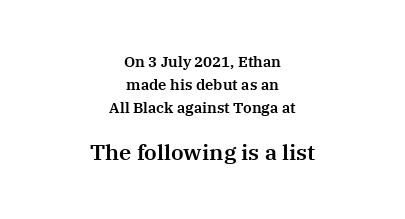
Q: Is the text italic (slanted)? A: No, it is upright.
Q: Is the text underlined? A: No.
Q: How is the paragraph aligned? A: Centered.
Q: Is the spacing between letters normal or unusually wide? A: Normal.
Q: Is the spacing between lines tight, normal or loose? A: Normal.
Q: Which block of text is set in a larger size, the first (top) or the second (bottom)? A: The second (bottom) one.
